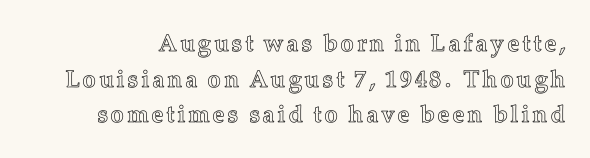
The image shows 24 px text type, upright; set normal line spacing (1.48x), not underlined.
